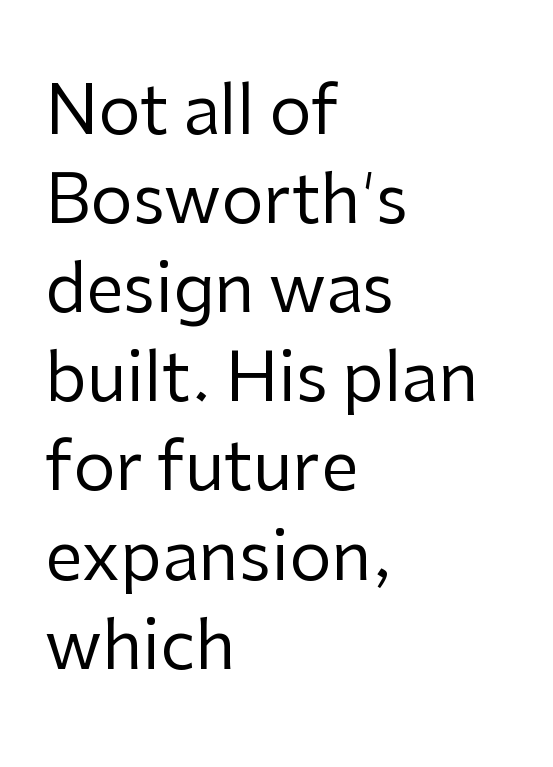
Is this a fixed-width face? No — the glyphs have proportional, varying widths. Inter-character spacing is left at the font's built-in metrics. Typeset ragged right — the left edge is the straight one. Compared with typical paragraphs, the rows here are spaced about the same.
